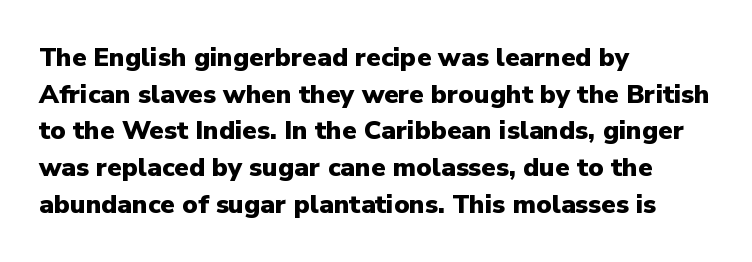
Caption: multi-line text, flush left, ragged right. Look at the tracking — it's just the regular setting, nothing added. Upright lettering throughout. The passage shown is emphatically bold. The passage shown is not underscored anywhere.
